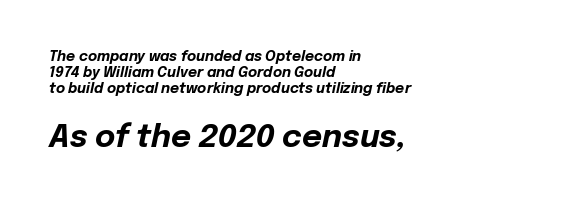
This sample trades vertical openness for compactness between lines. Yep, that's italic — everything's leaning. Tracking here is standard; glyphs follow each other at the usual distance. Anything drawn beneath the words? Only blank space. The strokes are fattened all the way to bold. Spacing verdict: proportional, widths tailored to each character.
